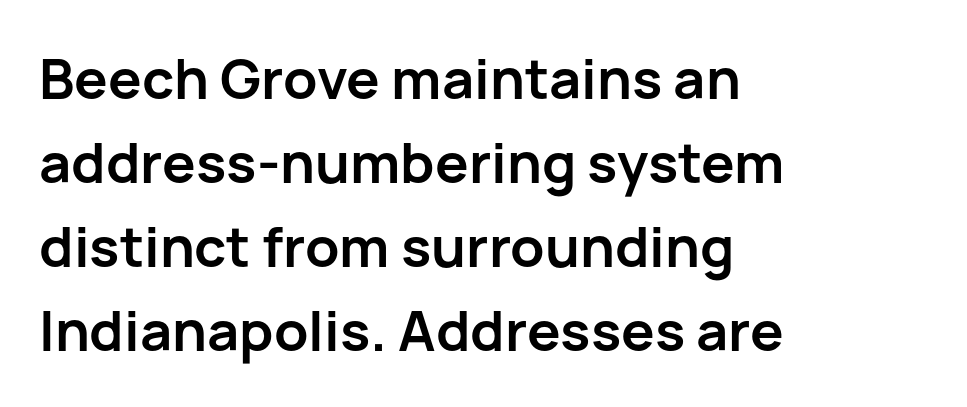
The typeface chosen for these lines omits serifs. Character widths vary here, with narrow letters taking less room than wide ones. Quick note: interline space is typical. This is heavy type, rendered in bold.
